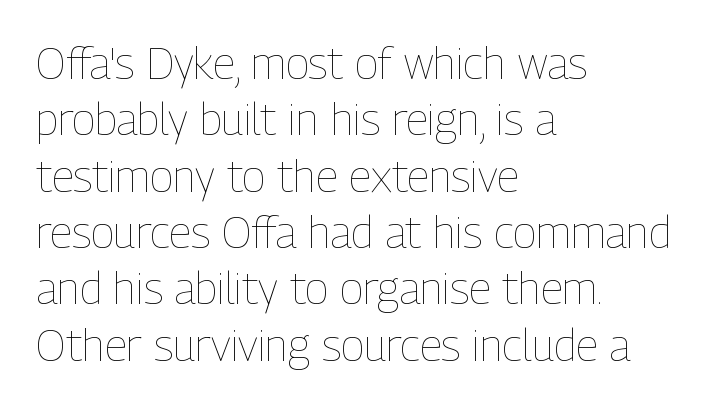
The image shows 44 px thin, condensed type, upright; set left-aligned, normal line spacing (1.28x), normal letter spacing, not underlined; low stroke contrast and a medium x-height.
